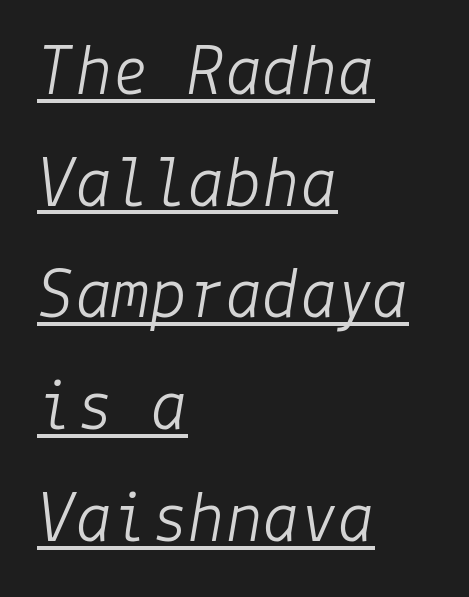
{"italic": "yes", "lean": "right", "slant_degrees": 9, "bold": "no", "weight": "light", "width": "normal", "stroke_contrast": "low", "x_height": "medium", "underline": "yes", "align": "left", "line_spacing": "normal", "line_spacing_ratio": 1.49, "letter_spacing": "normal", "letter_spacing_em": 0.0, "glyph_px": 75}
